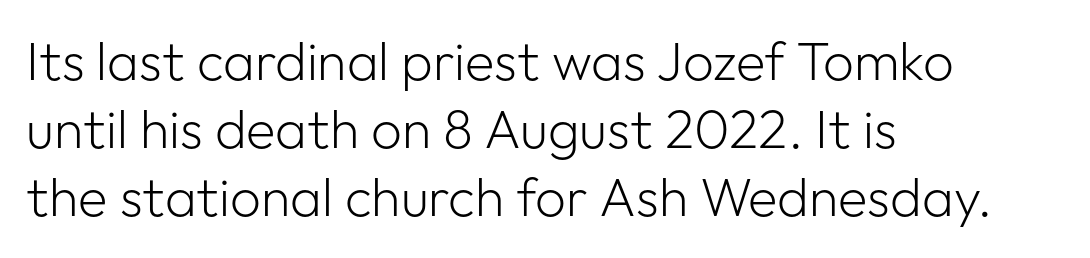
The image shows 54 px light sans-serif type, upright; set left-aligned, normal line spacing (1.26x), normal letter spacing, not underlined; low stroke contrast and a medium x-height.
